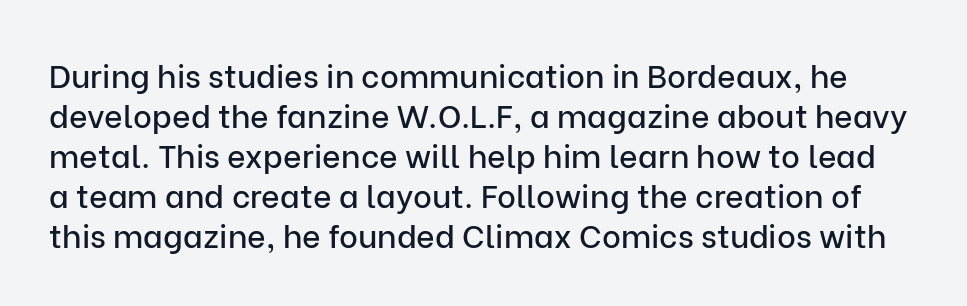
Character widths vary here, with narrow letters taking less room than wide ones. In terms of letterform style, serifs are entirely absent. The glyphs are unaccompanied by any horizontal stroke below them. A typesetter would mark this as roman, not italic. Quick note: interline space is typical.
